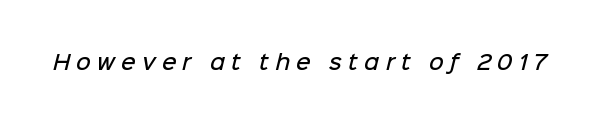
Q: Is the text bold? A: Semi-bold.
Q: Is the text underlined? A: No.
Q: Is the spacing between letters normal or unusually wide? A: Unusually wide.
